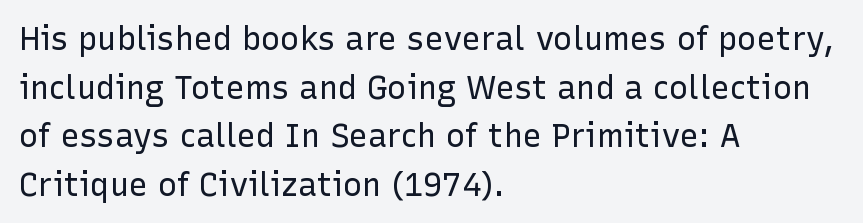
The image shows 32 px regular-weight sans-serif type, upright; set left-aligned, normal line spacing (1.52x), normal letter spacing, not underlined; low stroke contrast and a medium x-height.
